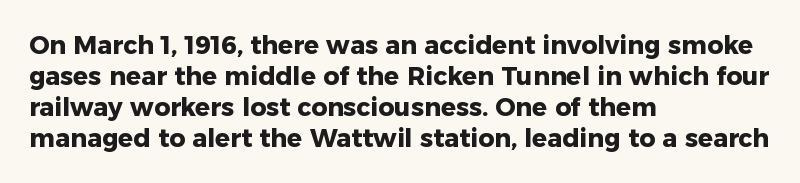
Q: Is the text bold? A: Yes.
Q: Is the text italic (slanted)? A: No, it is upright.
Q: Is the text underlined? A: No.
Q: How is the paragraph aligned? A: Left-aligned.
Q: Is the spacing between letters normal or unusually wide? A: Normal.
